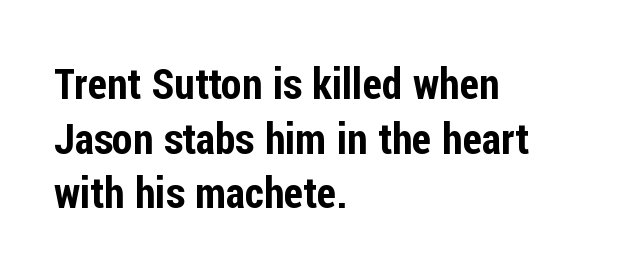
{"serif": "no", "italic": "no", "width": "condensed", "stroke_contrast": "low", "x_height": "medium", "monospaced": "no", "underline": "no", "align": "left", "line_spacing": "normal", "line_spacing_ratio": 1.3, "letter_spacing": "normal", "letter_spacing_em": 0.0, "glyph_px": 42}
